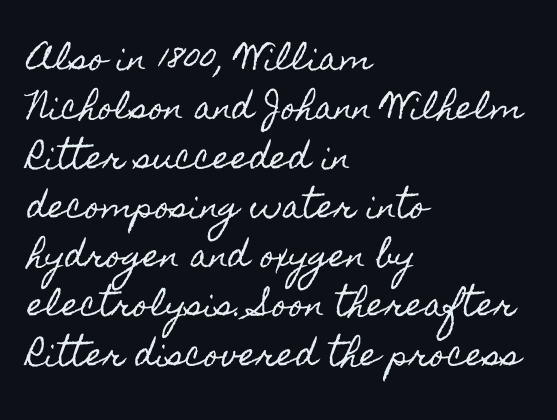
{"width": "condensed", "x_height": "small", "monospaced": "no", "underline": "no", "align": "left", "line_spacing": "normal", "line_spacing_ratio": 1.59, "letter_spacing": "normal", "letter_spacing_em": 0.0, "glyph_px": 31}
